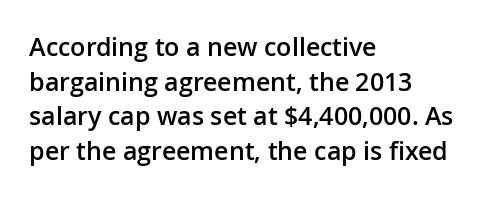
{"italic": "no", "bold": "semi", "underline": "no", "align": "left", "line_spacing": "normal", "line_spacing_ratio": 1.39, "letter_spacing": "normal", "letter_spacing_em": 0.0, "glyph_px": 25}
